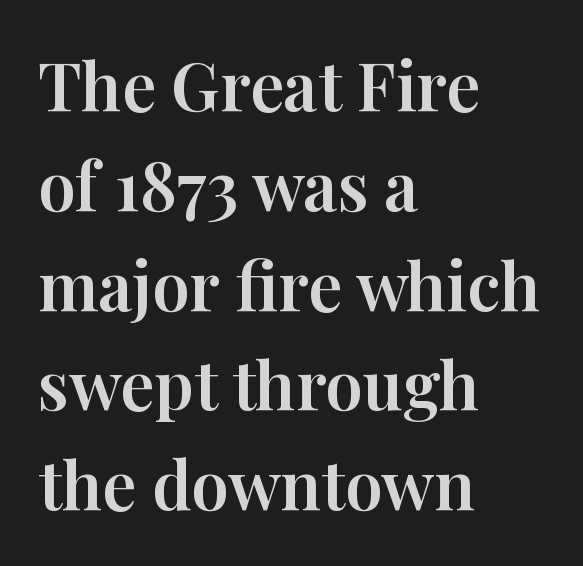
The image shows 67 px serif type, upright; set left-aligned, normal line spacing (1.49x), normal letter spacing, not underlined; high stroke contrast and a medium x-height.
